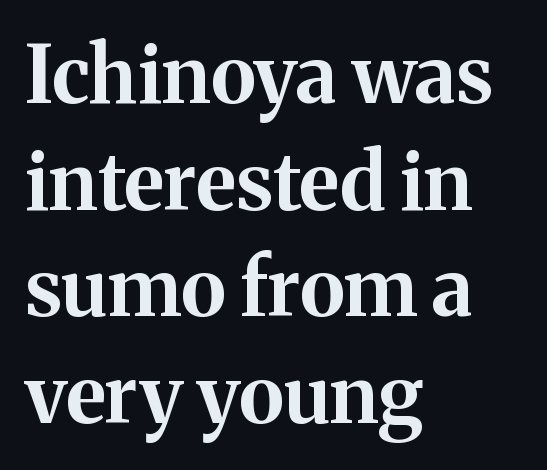
The image shows 79 px bold serif type, upright; set left-aligned, normal line spacing (1.35x), normal letter spacing, not underlined; medium stroke contrast and a medium x-height.
